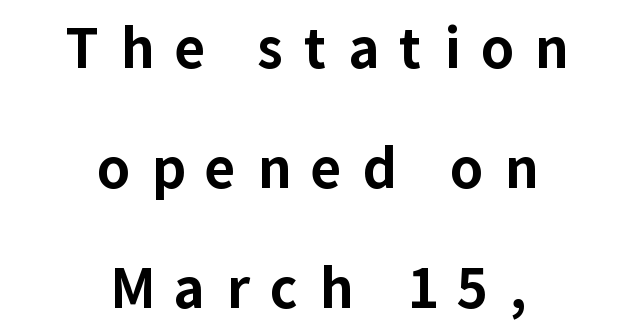
The image shows 53 px bold sans-serif type, upright; set centered, loose line spacing (2.26x), unusually wide letter spacing (+0.39 em), not underlined; low stroke contrast and a medium x-height.
